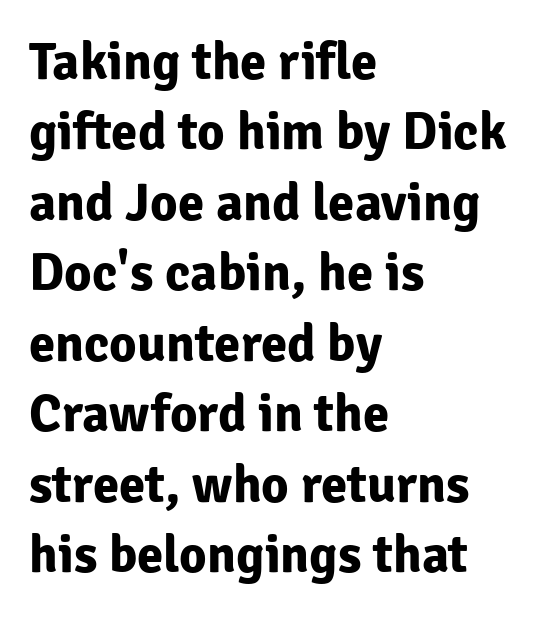
The image shows 53 px bold sans-serif type, upright; set left-aligned, normal line spacing (1.33x), normal letter spacing, not underlined; low stroke contrast and a medium x-height.
